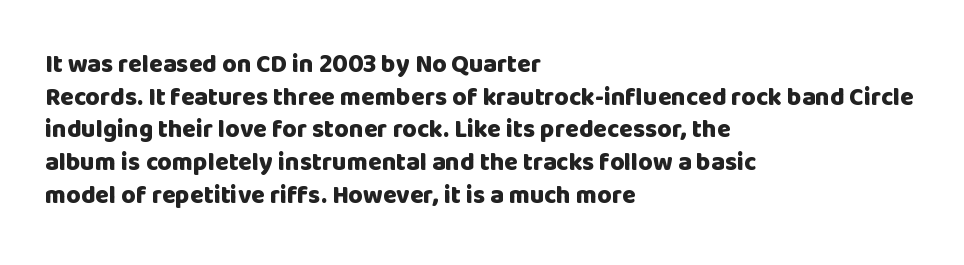
The image shows 25 px bold type, upright; set left-aligned, normal line spacing (1.31x), normal letter spacing, not underlined.
